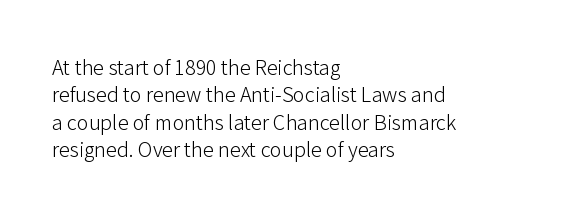
{"italic": "no", "bold": "no", "underline": "no", "align": "left", "line_spacing_ratio": 1.24, "letter_spacing": "normal", "letter_spacing_em": 0.0, "glyph_px": 22}
